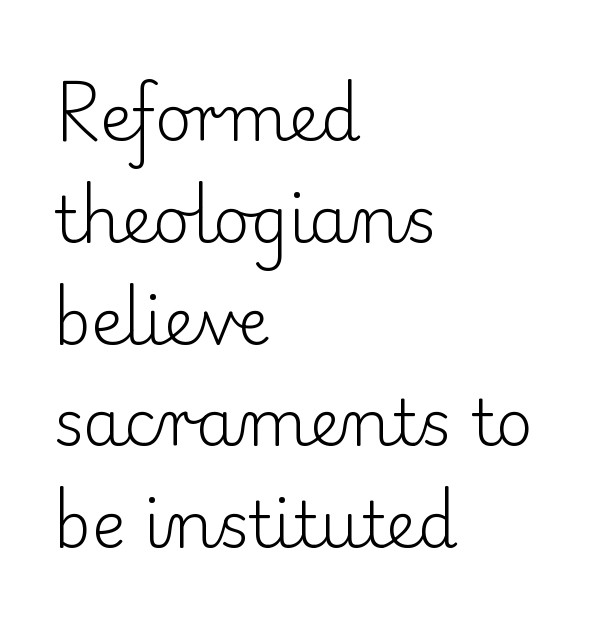
The image shows 64 px light type, upright; set left-aligned, normal line spacing (1.59x), normal letter spacing, not underlined; low stroke contrast and a small x-height.
